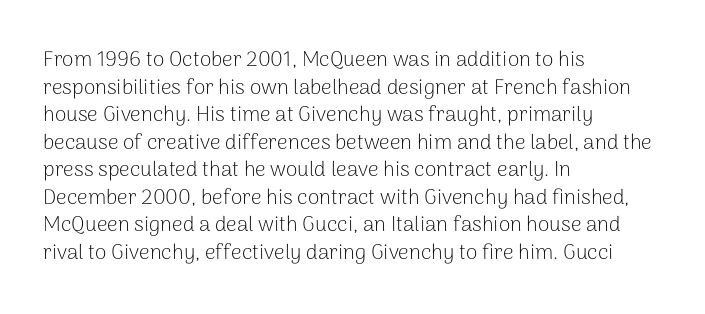
{"italic": "no", "bold": "no", "underline": "no", "align": "left", "line_spacing": "normal", "line_spacing_ratio": 1.31, "letter_spacing": "normal", "letter_spacing_em": 0.0, "glyph_px": 21}
